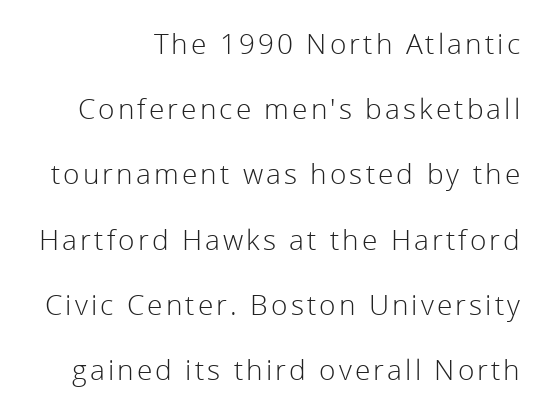
Q: Is the text bold? A: No.
Q: Is the text italic (slanted)? A: No, it is upright.
Q: Is the typeface a serif or a sans-serif typeface? A: Sans-serif.
Q: Is the text underlined? A: No.
Q: Is the spacing between lines tight, normal or loose? A: Loose.
Q: Width (condensed, normal, or wide)? A: Normal.
Q: Stroke contrast? A: Low.
Q: x-height? A: Medium.
Q: Monospaced? A: No.
